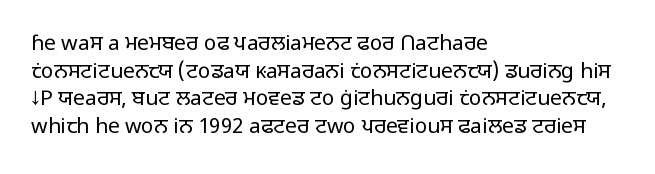
Q: Is the text bold? A: No.
Q: Is the text italic (slanted)? A: No, it is upright.
Q: Is the text underlined? A: No.
Q: How is the paragraph aligned? A: Left-aligned.
Q: Is the spacing between letters normal or unusually wide? A: Normal.
Q: Is the spacing between lines tight, normal or loose? A: Normal.
